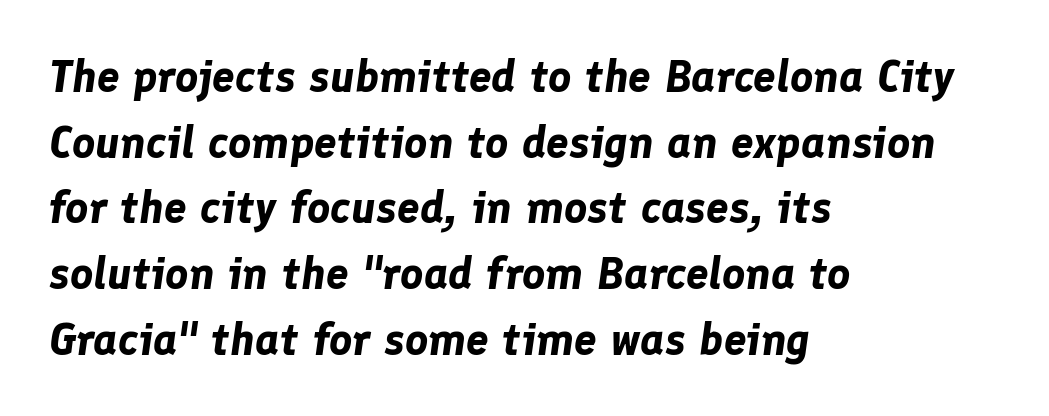
{"italic": "yes", "lean": "right", "slant_degrees": 8, "bold": "yes", "weight": "bold", "width": "normal", "stroke_contrast": "low", "x_height": "medium", "monospaced": "no", "underline": "no", "align": "left", "line_spacing": "normal", "line_spacing_ratio": 1.46, "letter_spacing": "normal", "letter_spacing_em": 0.0, "glyph_px": 45}
